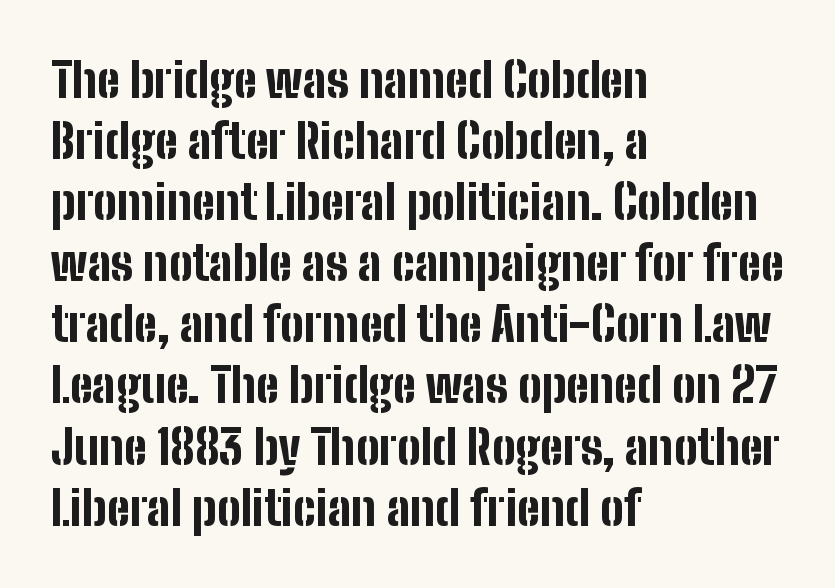
{"serif": "no", "italic": "no", "bold": "yes", "weight": "bold", "width": "condensed", "stroke_contrast": "low", "x_height": "medium", "monospaced": "no", "underline": "no", "align": "left", "line_spacing": "normal", "line_spacing_ratio": 1.3, "letter_spacing": "normal", "letter_spacing_em": 0.0, "glyph_px": 47}
